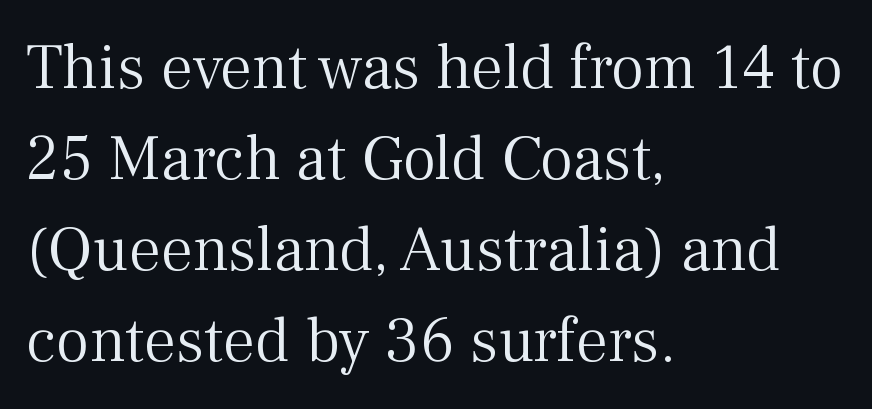
The passage shown has conventional tracking throughout. Letters rest on an invisible, unmarked baseline. A typesetter would label this face a serif. Regular leading. Nothing heavy about these letters — not bold at all. Posture: straight, roman, zero tilt.
